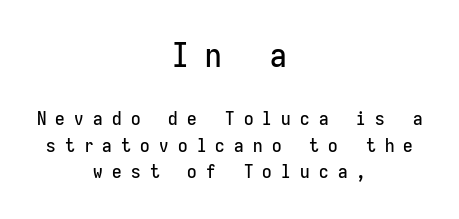
{"serif": "no", "italic": "no", "width": "condensed", "stroke_contrast": "low", "x_height": "medium", "monospaced": "yes", "underline": "no", "align": "center", "line_spacing": "normal", "line_spacing_ratio": 1.39, "letter_spacing": "wide", "letter_spacing_em": 0.49, "larger_block": "first", "size_ratio": 1.74, "glyph_px": 33}
